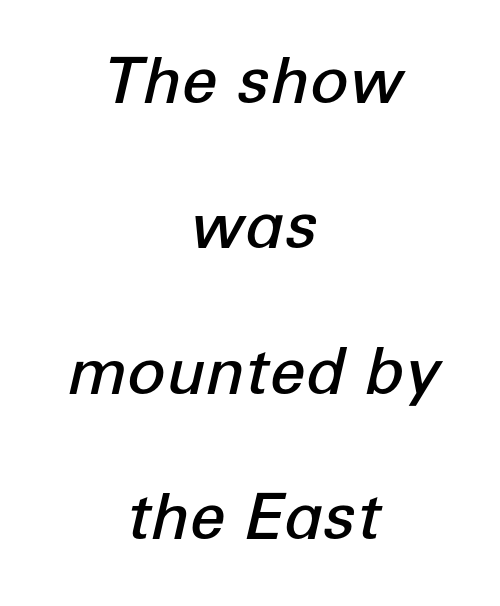
The image shows 64 px semibold type, italic (leaning right); set centered, loose line spacing (2.27x), normal letter spacing, not underlined; low stroke contrast and a medium x-height.
